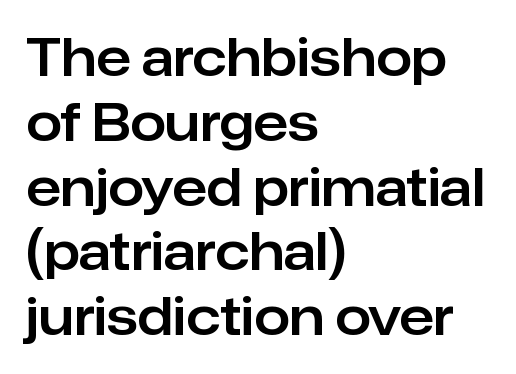
The passage shown has conventional tracking throughout. A typesetter would mark this as roman, not italic. No word sits above an underline. Unlike a traditional serif, this face leaves its strokes unadorned. Typeset ragged right — the left edge is the straight one.
